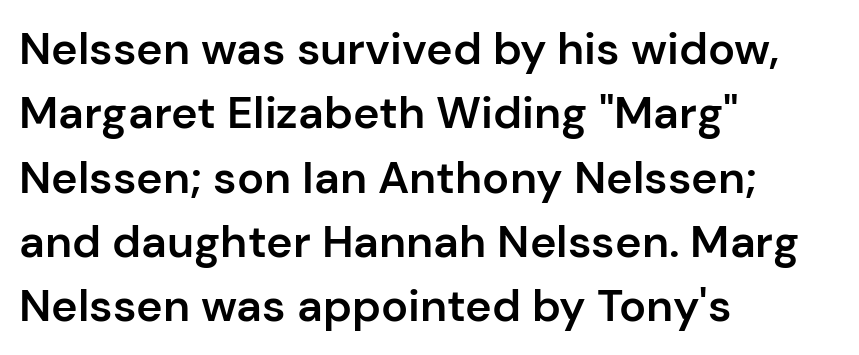
The image shows 45 px semibold sans-serif type, upright; set left-aligned, normal line spacing (1.43x), normal letter spacing, not underlined; low stroke contrast and a medium x-height.
